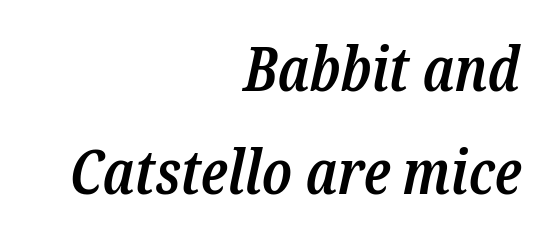
{"serif": "yes", "italic": "yes", "lean": "right", "slant_degrees": 12, "bold": "semi", "weight": "semibold", "width": "condensed", "stroke_contrast": "low", "x_height": "medium", "monospaced": "no", "underline": "no", "align": "right", "line_spacing": "normal", "line_spacing_ratio": 1.66, "letter_spacing": "normal", "letter_spacing_em": 0.0, "glyph_px": 62}
